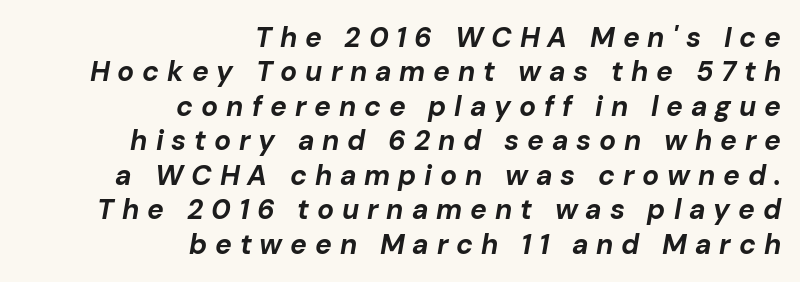
The words here are not underlined. Posture: slanted. Heft: maximum for text — a bold. Tracking value appears strongly positive — letters spread wide. Looks like regular typesetting: each glyph gets only the width it needs. Line endings align vertically; line beginnings do not.
